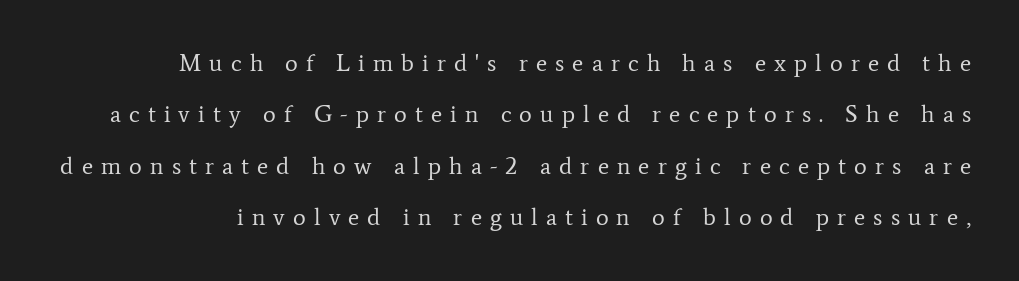
The image shows 24 px text type, upright; set loose line spacing (2.14x), unusually wide letter spacing (+0.34 em), not underlined.
